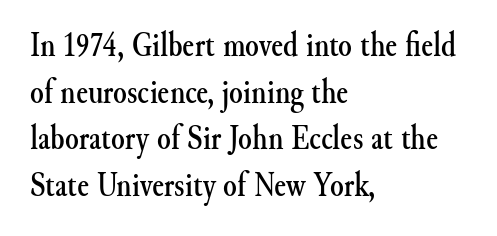
Underlining? Definitely not there. The block of text has a typical density, with ordinary space between rows. The rendering anchors every line to the left-hand side. The specimen reads as upright at a glance. Look at the bottom of the vertical strokes: they flare into serifs here. Each letter keeps its own natural width here, so spacing adapts to shape.
